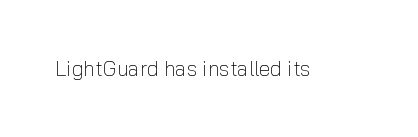
Q: Is the text bold? A: No.
Q: Is the text italic (slanted)? A: No, it is upright.
Q: Is the text underlined? A: No.
Q: Is the spacing between letters normal or unusually wide? A: Normal.
